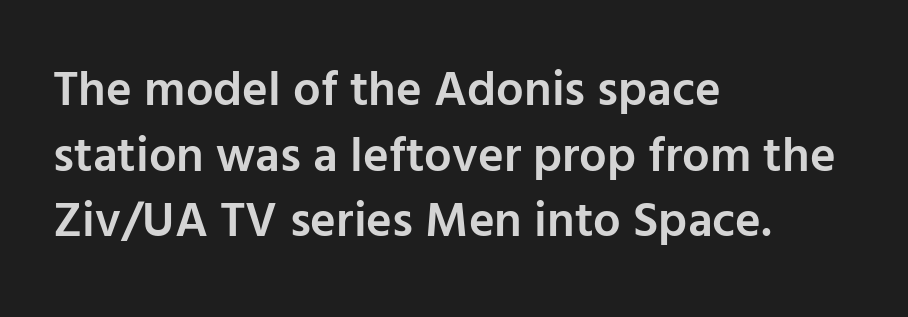
{"serif": "no", "italic": "no", "bold": "semi", "weight": "semibold", "width": "normal", "stroke_contrast": "low", "x_height": "medium", "monospaced": "no", "underline": "no", "align": "left", "line_spacing": "normal", "line_spacing_ratio": 1.34, "letter_spacing": "normal", "letter_spacing_em": 0.0, "glyph_px": 49}
